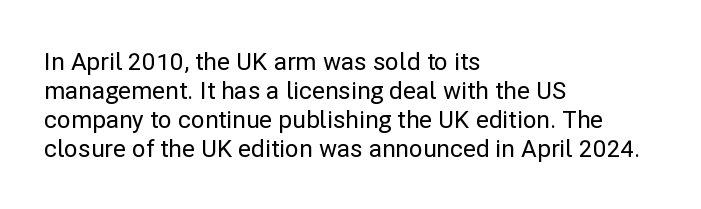
{"italic": "no", "underline": "no", "align": "left", "line_spacing_ratio": 1.21, "letter_spacing": "normal", "letter_spacing_em": 0.0, "glyph_px": 24}
